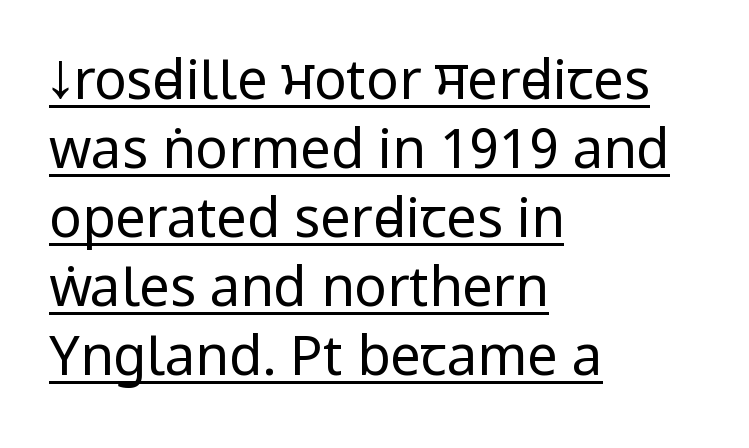
The strokes are not fattened; the text isn't bold. Think of a printed novel: that variable character pitch is what you see here. The ragged edge is on the right, which tells us the setting is flush left. The characters display no serif detailing; their extremities are plain. Honestly, the letter spacing is just normal — you wouldn't notice it.
